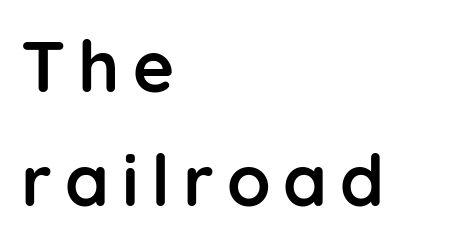
Alignment: flush left. The type sits square on the baseline with zero lean. Letterform terminals end flat and unadorned throughout the passage. Beneath every word, the page is bare.
